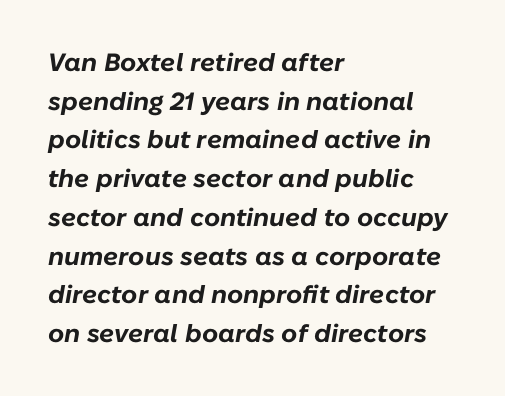
The image shows 25 px bold type, italic (leaning right); set left-aligned, normal line spacing (1.55x), normal letter spacing, not underlined.
